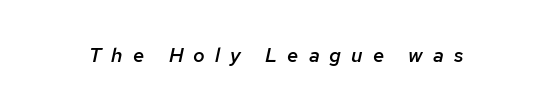
{"italic": "yes", "lean": "right", "slant_degrees": 12, "bold": "semi", "underline": "no", "letter_spacing": "wide", "letter_spacing_em": 0.5, "glyph_px": 20}
